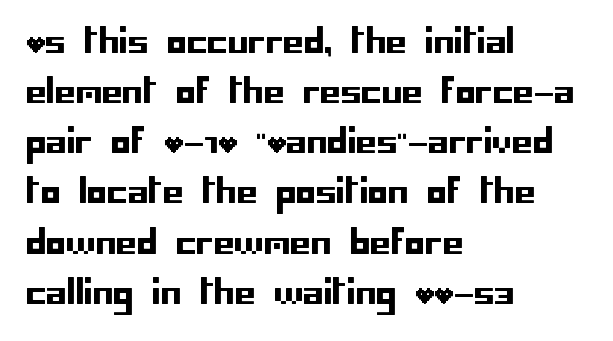
Q: Is the text italic (slanted)? A: No, it is upright.
Q: Is the typeface a serif or a sans-serif typeface? A: Sans-serif.
Q: Is the text underlined? A: No.
Q: How is the paragraph aligned? A: Left-aligned.
Q: Is the spacing between letters normal or unusually wide? A: Normal.
Q: Is the spacing between lines tight, normal or loose? A: Normal.
Q: Width (condensed, normal, or wide)? A: Normal.
Q: Stroke contrast? A: Low.
Q: x-height? A: Large.
